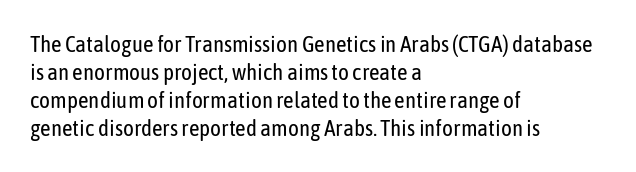
Every stem runs plumb, perpendicular to the baseline. Layout note: lines flush left. Decoration check: the copy has no underline. Short note: letters normally spaced.
